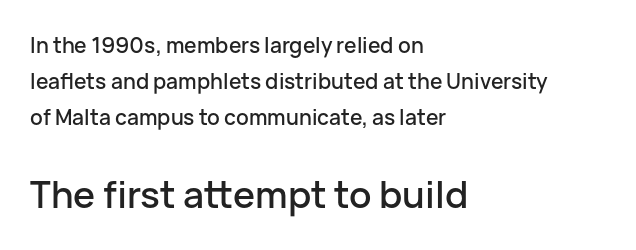
The image shows 37 px sans-serif type, upright; set left-aligned, line spacing 1.72x, normal letter spacing, not underlined; the second (bottom) block is 1.76x larger; low stroke contrast and a medium x-height.
